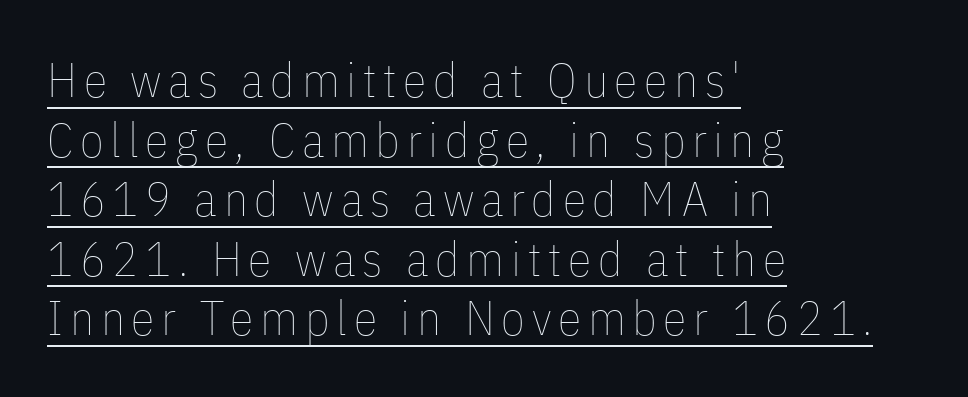
The image shows 48 px thin, condensed type, upright; set left-aligned, line spacing 1.24x, underlined; low stroke contrast and a medium x-height.
